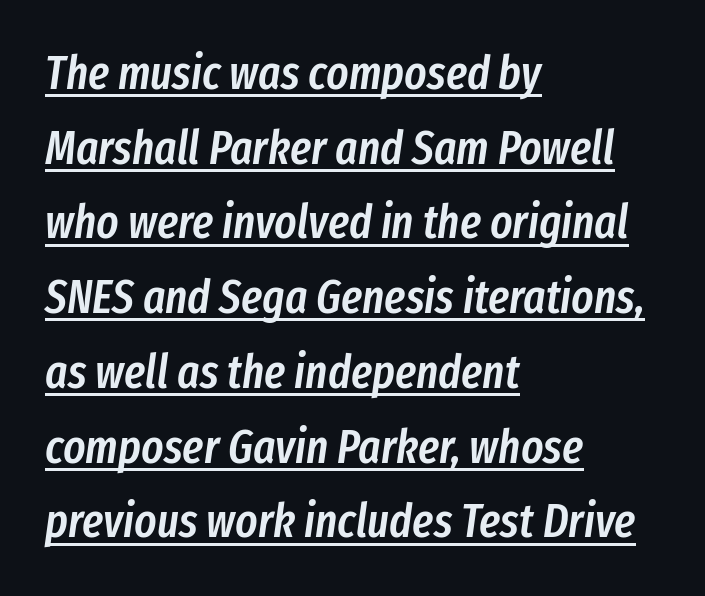
The image shows 47 px semibold, condensed type, italic (leaning right); set left-aligned, normal line spacing (1.59x), normal letter spacing, underlined; low stroke contrast and a medium x-height.
